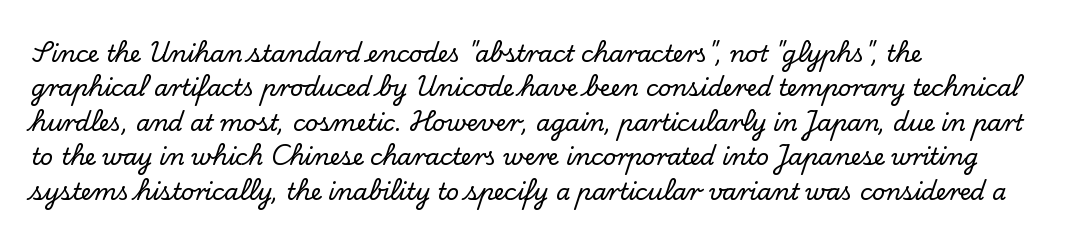
The specimen omits any rule beneath the text block's lines. The line-height multiplier appears to be the usual default. The letters sit at their default tracking, neither squeezed nor spread.
